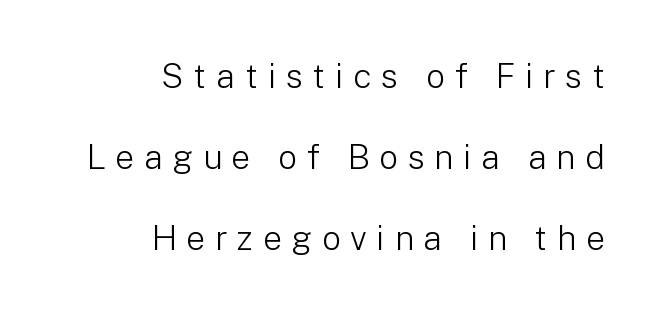
The image shows 34 px light sans-serif type, upright; set right-aligned, loose line spacing (2.38x), unusually wide letter spacing (+0.28 em), not underlined; low stroke contrast and a medium x-height.
